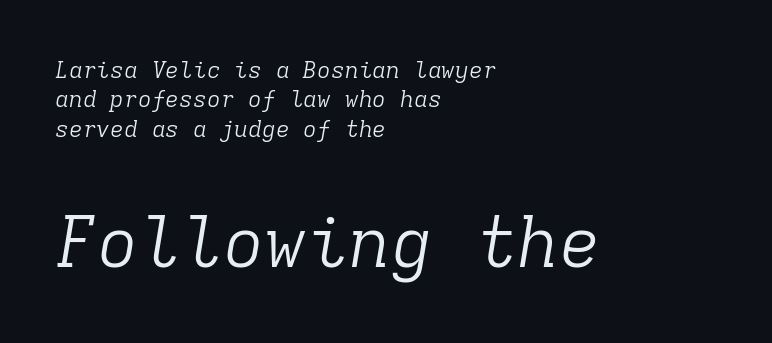
The image shows 70 px light serif type, italic (leaning right), monospaced; set left-aligned, normal line spacing (1.28x), normal letter spacing, not underlined; the second (bottom) block is 3.04x larger; low stroke contrast and a medium x-height.
